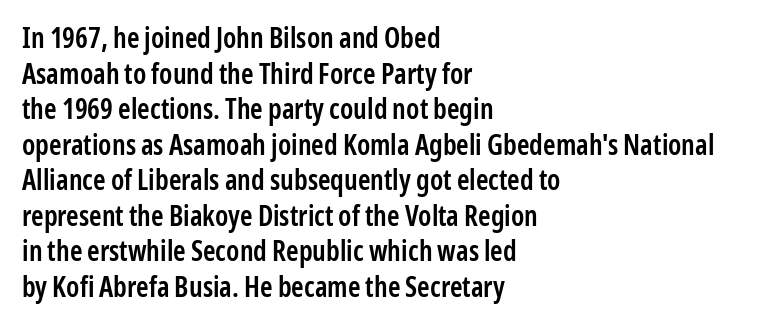
Glance below the letters and you will spot only blank space. Alignment: flush left. The typesetting leans somewhat heavy: a semibold. Typographically, this falls in the sans-serif category.
